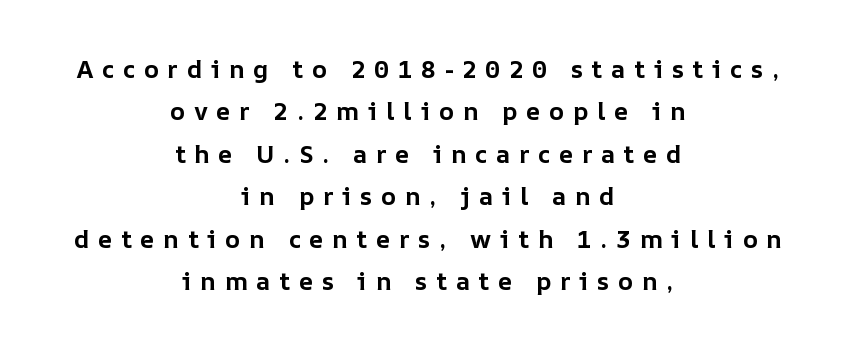
The image shows 25 px bold type, upright; set centered, normal line spacing (1.7x), unusually wide letter spacing (+0.34 em), not underlined.
